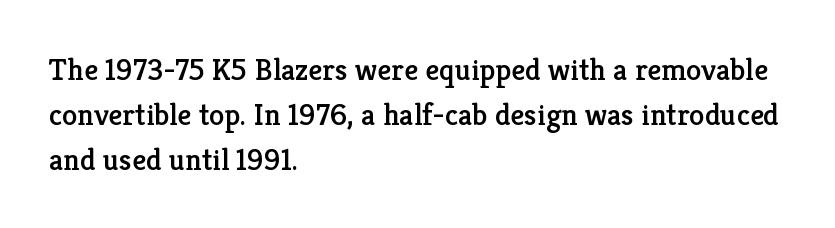
Italic? Not at all — the glyphs are vertical. Regular leading. The face used here is seriffed, in the tradition of book romans. The baseline area is clear.
